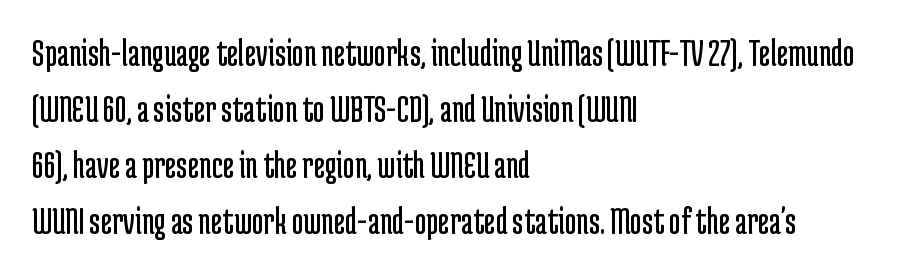
Bare-footed words on every line. The rendering uses natural spacing where letterforms have individual widths. The vertical gap from one line to the next is medium. Unlike italic type, these characters show no tilt at all. Is the stroke heavy? The answer is a plain regular-or-lighter.
